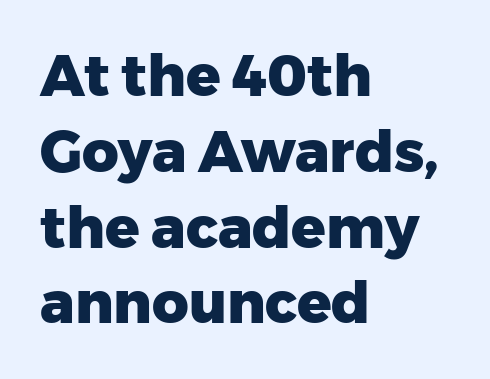
{"serif": "no", "italic": "no", "bold": "yes", "weight": "heavy", "width": "normal", "stroke_contrast": "low", "x_height": "medium", "monospaced": "no", "underline": "no", "align": "left", "line_spacing": "normal", "line_spacing_ratio": 1.33, "letter_spacing": "normal", "letter_spacing_em": 0.0, "glyph_px": 57}
